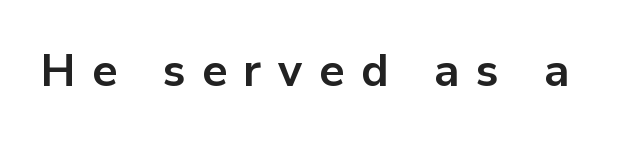
These lines have a slow, spaced-out rhythm from letter to letter. These lines carry a lot of weight — the face is fully bold. The rendering uses natural spacing where letterforms have individual widths. The string is rendered with underlining switched off.
